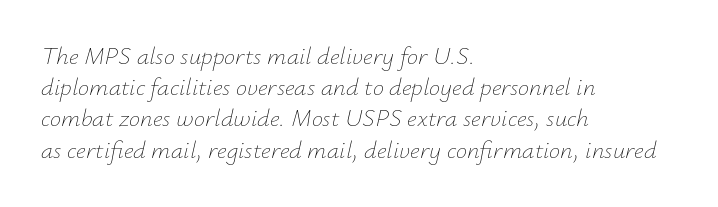
{"italic": "yes", "lean": "right", "slant_degrees": 12, "bold": "no", "underline": "no", "align": "left", "line_spacing": "normal", "line_spacing_ratio": 1.25, "letter_spacing": "normal", "letter_spacing_em": 0.0, "glyph_px": 25}
